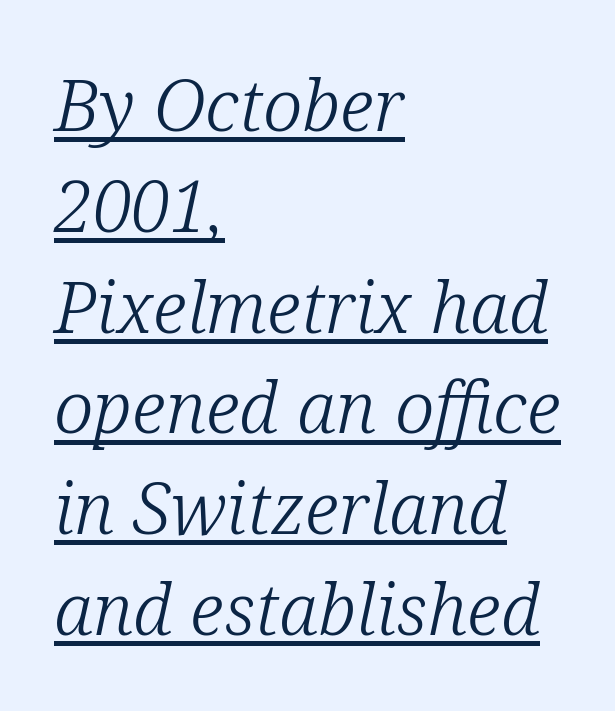
The image shows 72 px light serif type, italic (leaning right); set left-aligned, normal line spacing (1.4x), normal letter spacing, underlined; low stroke contrast and a medium x-height.
